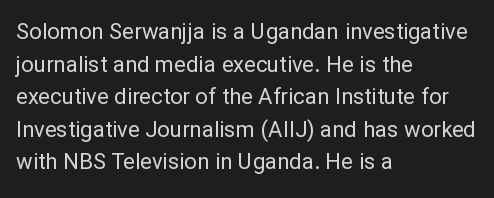
Rows of type keep a routine distance in the vertical direction. The space beneath each line is pristine and unruled. Which margin do the lines hug? The left one — the right edge is uneven. The letterforms sit shoulder to shoulder at normal distance.
